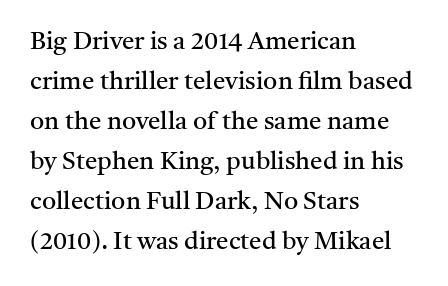
Q: Is the text bold? A: No.
Q: Is the text italic (slanted)? A: No, it is upright.
Q: Is the text underlined? A: No.
Q: How is the paragraph aligned? A: Left-aligned.
Q: Is the spacing between letters normal or unusually wide? A: Normal.
Q: Is the spacing between lines tight, normal or loose? A: Normal.
